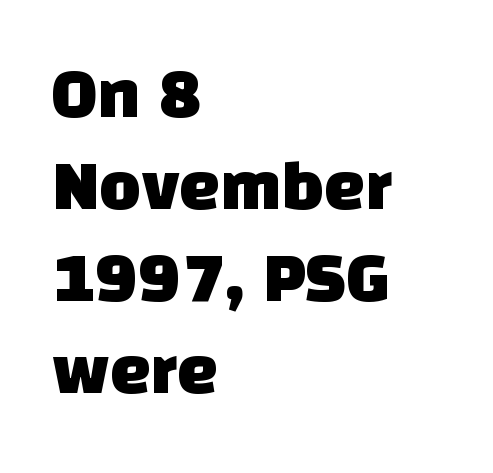
The image shows 72 px sans-serif type; set left-aligned, normal line spacing (1.28x), normal letter spacing, not underlined; low stroke contrast and a large x-height.
